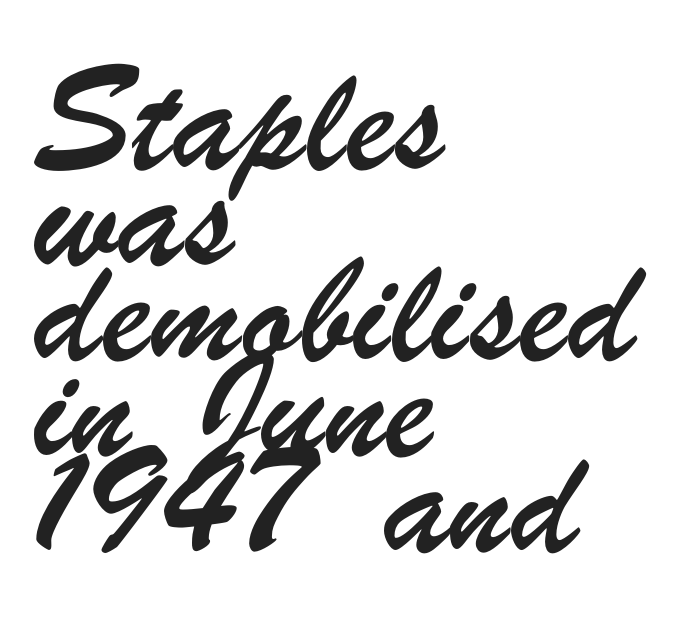
{"serif": "no", "width": "condensed", "stroke_contrast": "low", "x_height": "small", "monospaced": "no", "underline": "no", "align": "left", "line_spacing": "normal", "line_spacing_ratio": 1.45, "letter_spacing": "normal", "letter_spacing_em": 0.0, "glyph_px": 66}
